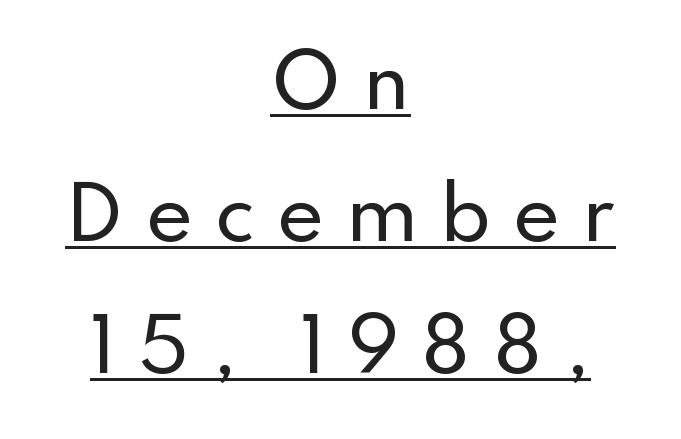
The image shows 72 px sans-serif type, upright; set centered, line spacing 1.83x, unusually wide letter spacing (+0.3 em), underlined; low stroke contrast and a small x-height.
